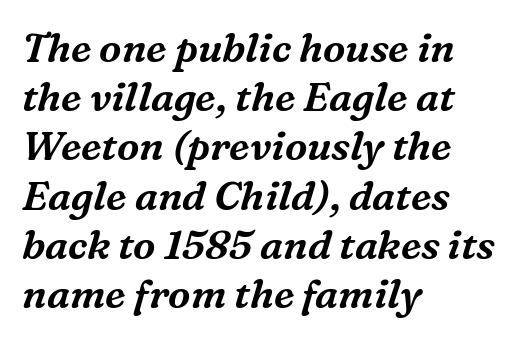
Q: Is the text italic (slanted)? A: Yes, it leans right by about 16 degrees.
Q: Is the typeface a serif or a sans-serif typeface? A: Serif.
Q: Is the text underlined? A: No.
Q: How is the paragraph aligned? A: Left-aligned.
Q: Is the spacing between letters normal or unusually wide? A: Normal.
Q: Width (condensed, normal, or wide)? A: Normal.
Q: Stroke contrast? A: Medium.
Q: x-height? A: Medium.
Q: Monospaced? A: No.
